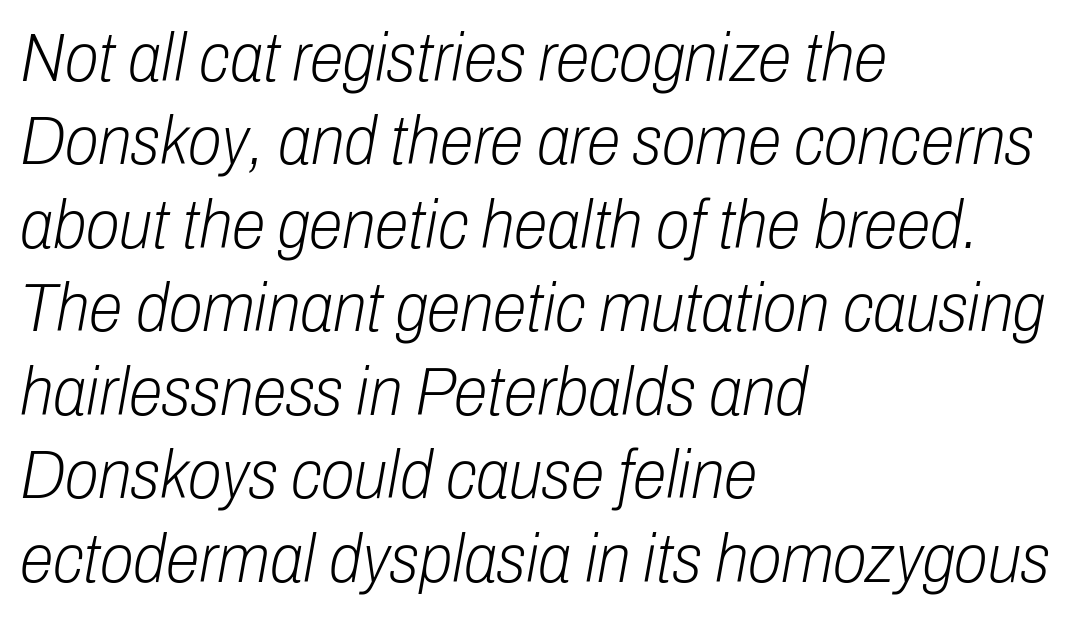
Q: Is the text bold? A: No.
Q: Is the text italic (slanted)? A: Yes, it leans right by about 10 degrees.
Q: Is the text underlined? A: No.
Q: How is the paragraph aligned? A: Left-aligned.
Q: Is the spacing between letters normal or unusually wide? A: Normal.
Q: Width (condensed, normal, or wide)? A: Condensed.
Q: Stroke contrast? A: Low.
Q: x-height? A: Medium.
Q: Monospaced? A: No.
